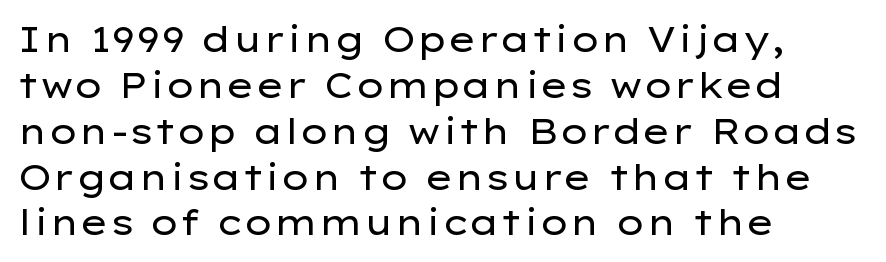
Q: Is the text bold? A: No.
Q: Is the text italic (slanted)? A: No, it is upright.
Q: Is the typeface a serif or a sans-serif typeface? A: Sans-serif.
Q: Is the text underlined? A: No.
Q: How is the paragraph aligned? A: Left-aligned.
Q: Is the spacing between letters normal or unusually wide? A: Normal.
Q: Is the spacing between lines tight, normal or loose? A: Normal.
Q: Width (condensed, normal, or wide)? A: Wide.
Q: Stroke contrast? A: Low.
Q: x-height? A: Medium.
Q: Monospaced? A: No.
